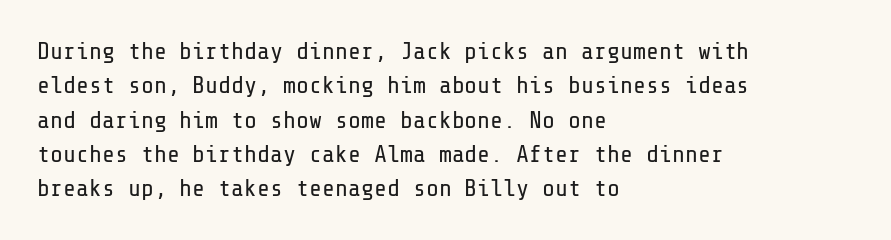
The image shows 24 px text type, upright; set left-aligned, normal line spacing (1.43x), normal letter spacing, not underlined.
